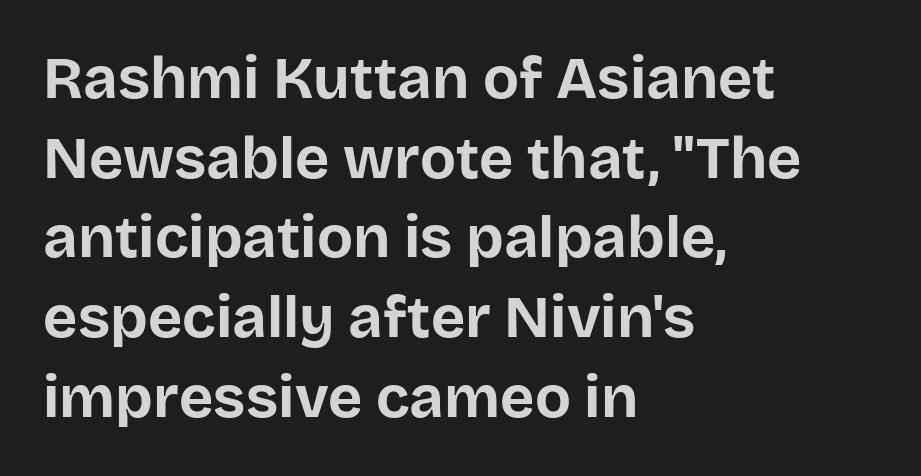
The image shows 59 px bold sans-serif type, upright; set left-aligned, normal line spacing (1.35x), normal letter spacing, not underlined; low stroke contrast and a large x-height.
